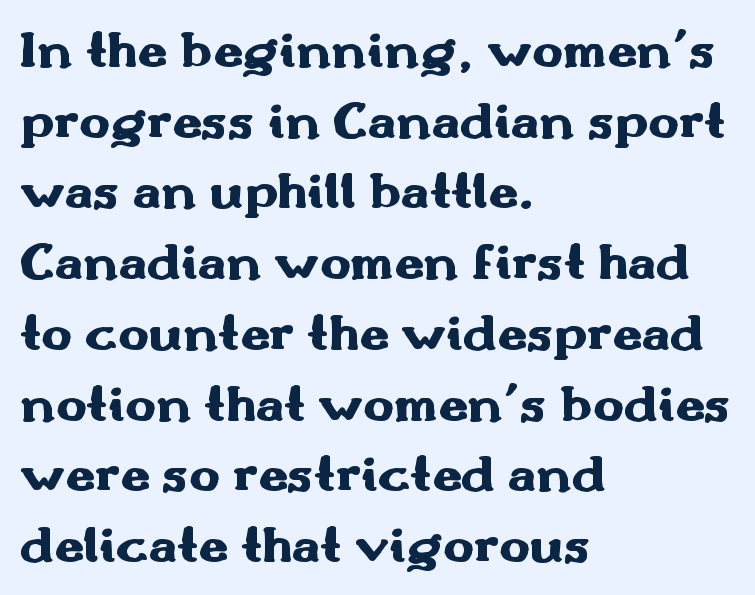
Q: Is the text bold? A: Yes.
Q: Is the text italic (slanted)? A: No, it is upright.
Q: Is the typeface a serif or a sans-serif typeface? A: Sans-serif.
Q: Is the text underlined? A: No.
Q: How is the paragraph aligned? A: Left-aligned.
Q: Is the spacing between letters normal or unusually wide? A: Normal.
Q: Is the spacing between lines tight, normal or loose? A: Normal.
Q: Width (condensed, normal, or wide)? A: Wide.
Q: Stroke contrast? A: Medium.
Q: x-height? A: Small.
Q: Monospaced? A: No.
